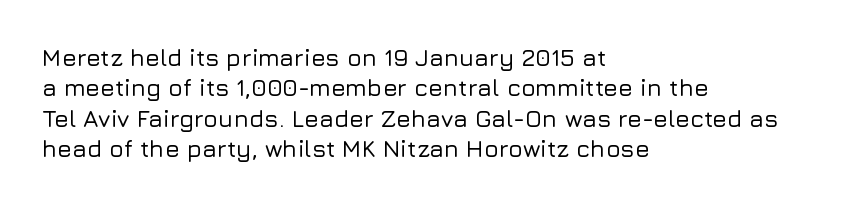
{"italic": "no", "underline": "no", "align": "left", "line_spacing": "normal", "line_spacing_ratio": 1.27, "letter_spacing": "normal", "letter_spacing_em": 0.0, "glyph_px": 24}
